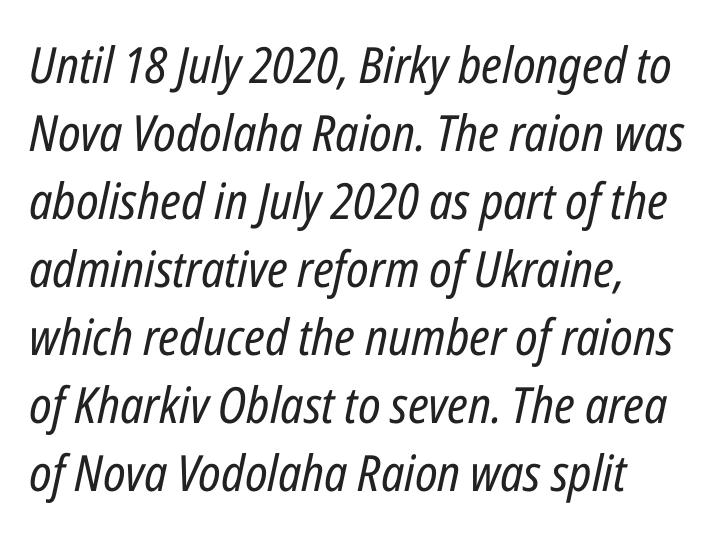
{"italic": "yes", "lean": "right", "slant_degrees": 12, "bold": "no", "weight": "regular", "width": "condensed", "stroke_contrast": "low", "x_height": "medium", "monospaced": "no", "underline": "no", "align": "left", "line_spacing": "normal", "line_spacing_ratio": 1.36, "letter_spacing": "normal", "letter_spacing_em": 0.0, "glyph_px": 50}
